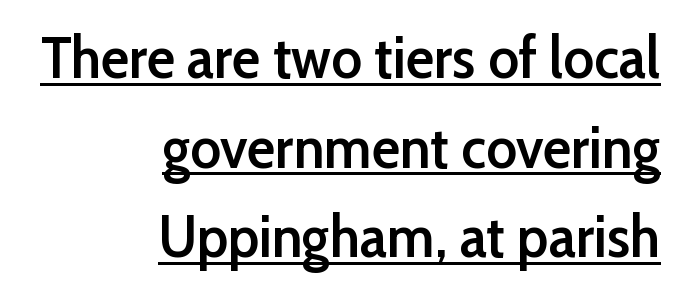
Each line of the rendering has a horizontal stroke beneath the glyphs. The space between consecutive lines is moderate. The lines in this sample share a right terminus and differ only in where they begin. The font family rendered here belongs to the sans-serif group. The letters are semibold — heavier than regular but short of a full bold.
